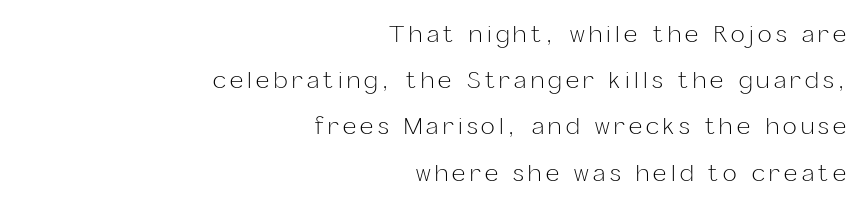
Q: Is the text bold? A: No.
Q: Is the text italic (slanted)? A: No, it is upright.
Q: Is the text underlined? A: No.
Q: How is the paragraph aligned? A: Right-aligned.
Q: Is the spacing between lines tight, normal or loose? A: Loose.
